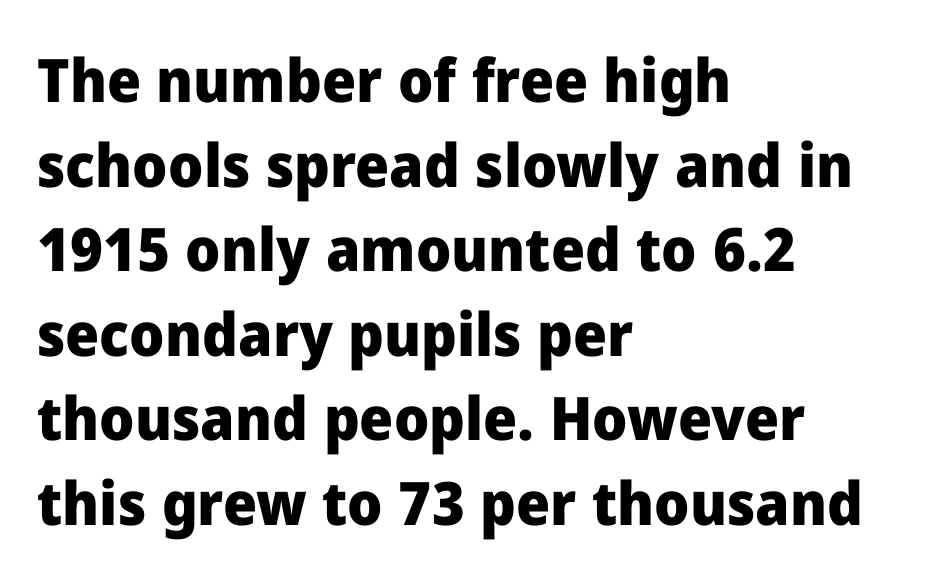
{"serif": "no", "italic": "no", "bold": "yes", "weight": "heavy", "width": "normal", "stroke_contrast": "low", "x_height": "medium", "monospaced": "no", "underline": "no", "align": "left", "line_spacing": "normal", "line_spacing_ratio": 1.41, "letter_spacing": "normal", "letter_spacing_em": 0.0, "glyph_px": 60}
